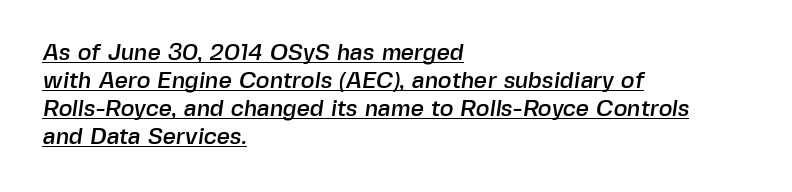
The image shows 23 px text type; set left-aligned, line spacing 1.22x, normal letter spacing, underlined.
